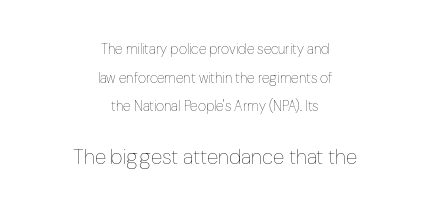
A student would notice the bottom passage is typeset larger than what precedes it. Bare-footed words on every line. This sample trades compactness for vertical openness between lines. The letters look calm and open, with moderate or lighter stems.
